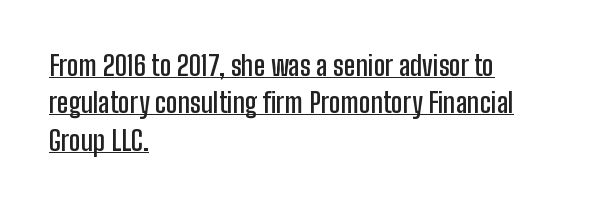
{"italic": "no", "bold": "semi", "underline": "yes", "align": "left", "line_spacing": "normal", "line_spacing_ratio": 1.38, "letter_spacing": "normal", "letter_spacing_em": 0.0, "glyph_px": 27}
